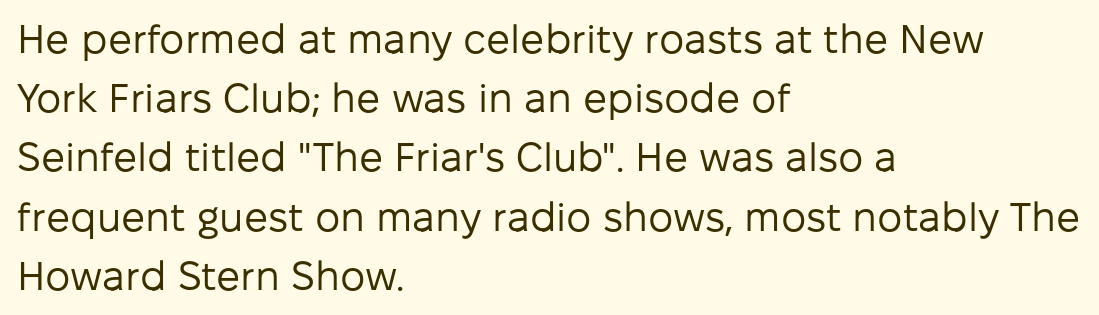
{"serif": "no", "italic": "no", "bold": "no", "weight": "regular", "width": "normal", "stroke_contrast": "low", "x_height": "medium", "monospaced": "no", "underline": "no", "align": "left", "line_spacing": "normal", "line_spacing_ratio": 1.48, "letter_spacing": "normal", "letter_spacing_em": 0.0, "glyph_px": 40}
